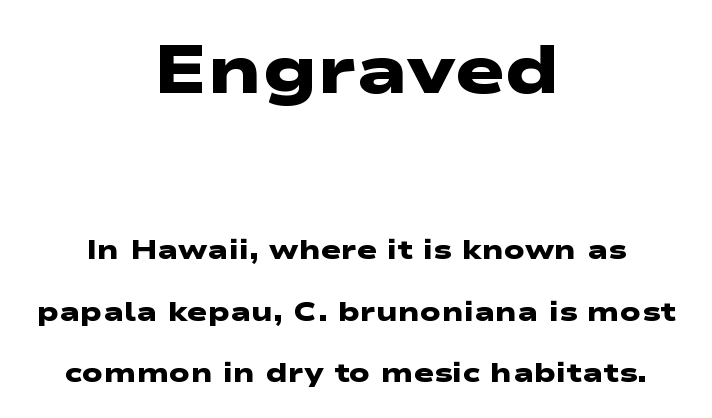
The image shows 67 px heavy, wide sans-serif type; set centered, loose line spacing (2.28x), normal letter spacing, not underlined; the first (top) block is 2.48x larger; low stroke contrast and a medium x-height.
